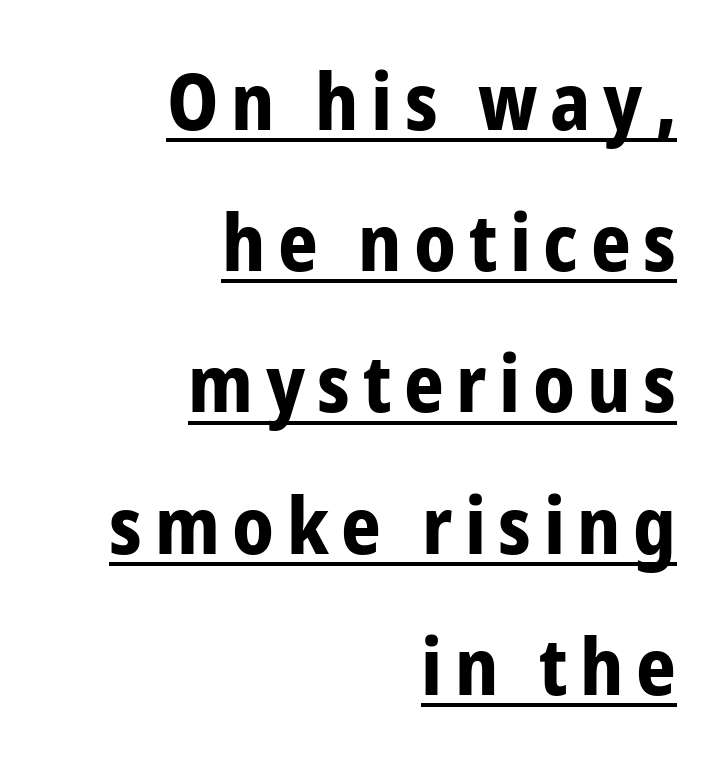
Proportional: the letters do not fall into vertical columns. Notice how thick the strokes are: this is what a full bold looks like. Grotesque or geometric, the face here clearly has no serifs. The lettering holds an erect, upright posture throughout.
